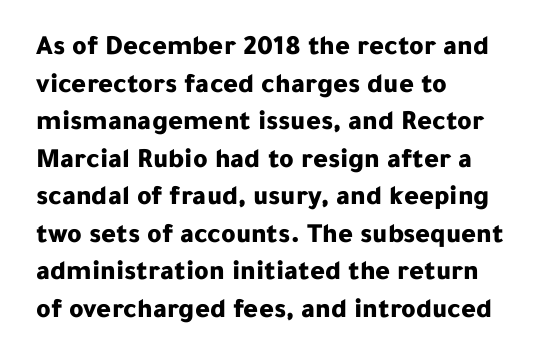
The image shows 28 px bold sans-serif type, upright; set left-aligned, normal line spacing (1.34x), normal letter spacing, not underlined; low stroke contrast and a medium x-height.
